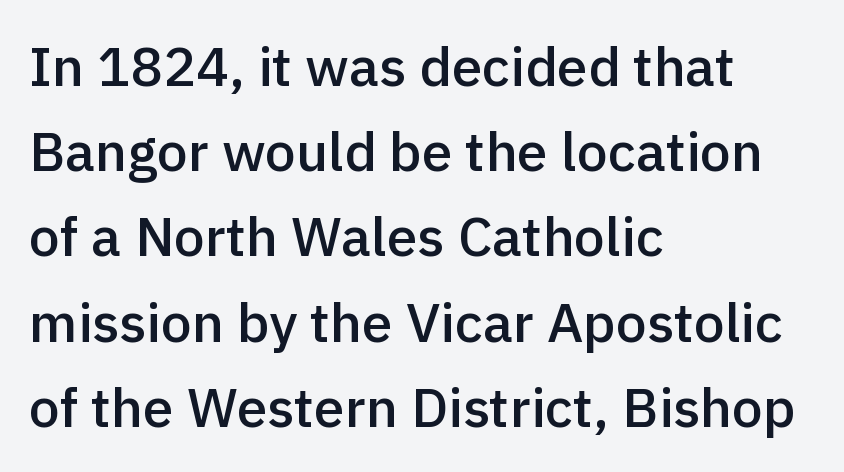
{"serif": "no", "italic": "no", "bold": "semi", "weight": "semibold", "width": "normal", "x_height": "medium", "monospaced": "no", "underline": "no", "align": "left", "line_spacing": "normal", "line_spacing_ratio": 1.55, "letter_spacing": "normal", "letter_spacing_em": 0.0, "glyph_px": 55}
